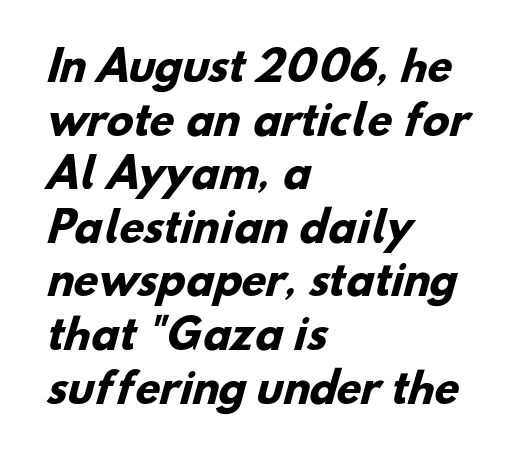
Q: Is the text bold? A: Yes.
Q: Is the typeface a serif or a sans-serif typeface? A: Sans-serif.
Q: Is the text underlined? A: No.
Q: How is the paragraph aligned? A: Left-aligned.
Q: Is the spacing between letters normal or unusually wide? A: Normal.
Q: Is the spacing between lines tight, normal or loose? A: Normal.
Q: Width (condensed, normal, or wide)? A: Normal.
Q: Stroke contrast? A: Low.
Q: x-height? A: Small.
Q: Monospaced? A: No.
